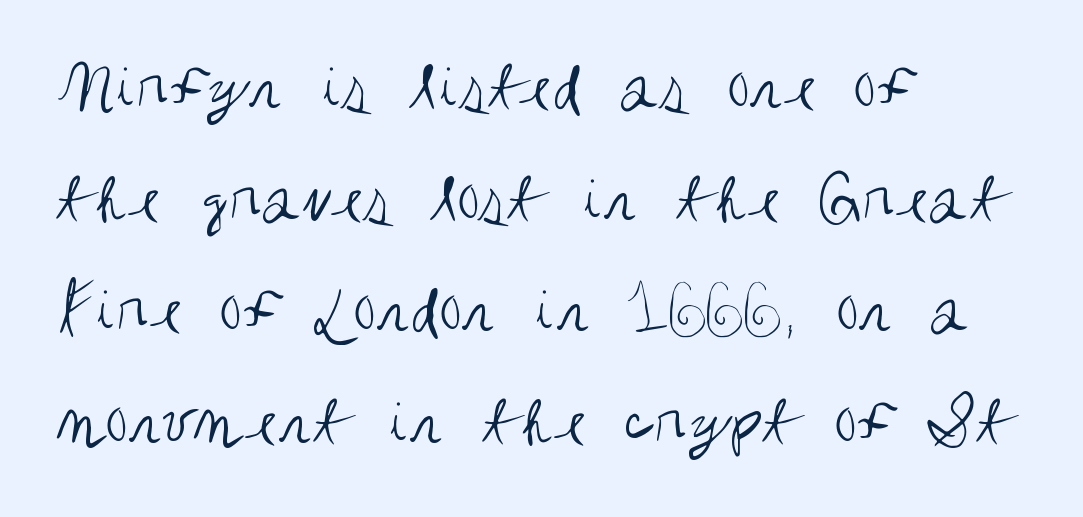
{"serif": "no", "bold": "no", "weight": "regular", "width": "condensed", "stroke_contrast": "medium", "x_height": "large", "monospaced": "no", "underline": "no", "align": "left", "line_spacing": "normal", "line_spacing_ratio": 1.53, "letter_spacing": "normal", "letter_spacing_em": 0.0, "glyph_px": 73}
